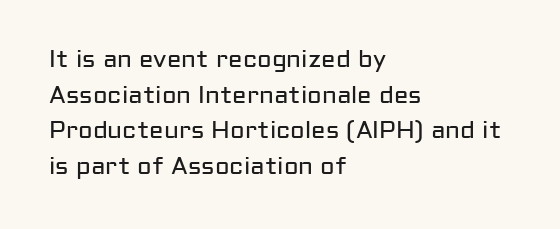
No italicization has been applied; the sample stays upright. Each line starts at the same left margin while the right side varies. Weight: regular or lighter. Compared with typical paragraphs, the rows here are spaced about the same. No extra tracking has been applied to these lines. Any mark beneath the type? The region is blank.
